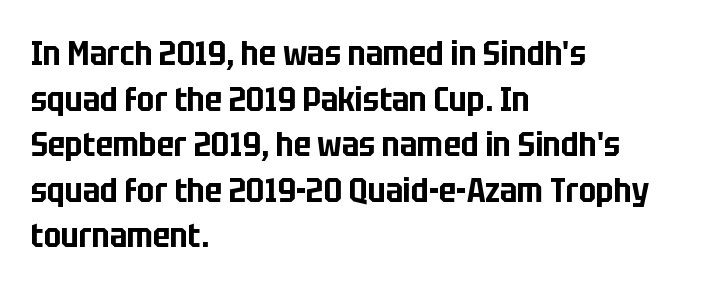
{"serif": "no", "italic": "no", "width": "condensed", "stroke_contrast": "low", "x_height": "large", "monospaced": "no", "underline": "no", "align": "left", "line_spacing": "normal", "line_spacing_ratio": 1.34, "letter_spacing": "normal", "letter_spacing_em": 0.0, "glyph_px": 34}
